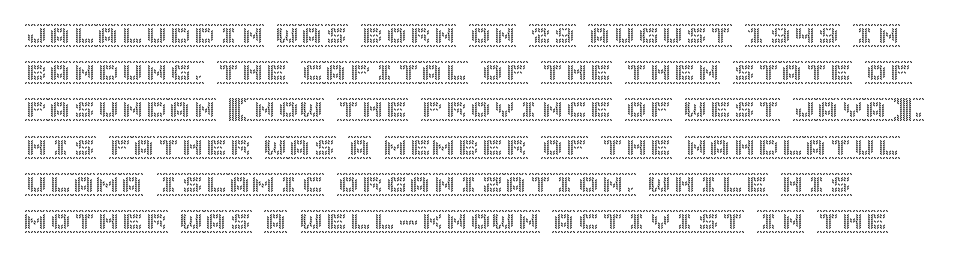
{"italic": "no", "underline": "no", "align": "left", "line_spacing": "normal", "line_spacing_ratio": 1.55, "letter_spacing": "normal", "letter_spacing_em": 0.0, "glyph_px": 24}
